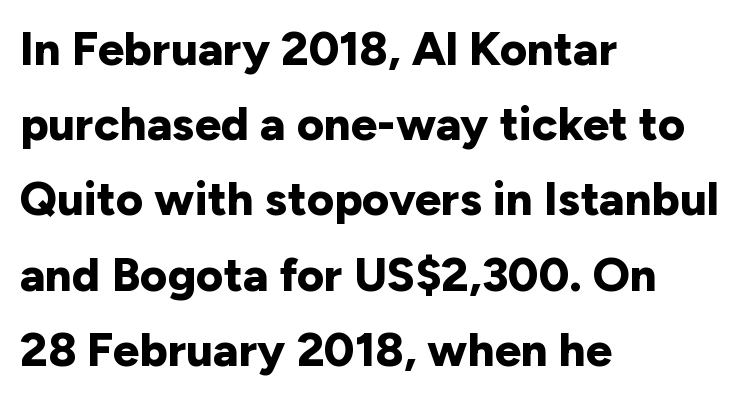
Q: Is the text bold? A: Yes.
Q: Is the text italic (slanted)? A: No, it is upright.
Q: Is the typeface a serif or a sans-serif typeface? A: Sans-serif.
Q: Is the text underlined? A: No.
Q: How is the paragraph aligned? A: Left-aligned.
Q: Is the spacing between letters normal or unusually wide? A: Normal.
Q: Is the spacing between lines tight, normal or loose? A: Normal.
Q: Width (condensed, normal, or wide)? A: Normal.
Q: Stroke contrast? A: Low.
Q: x-height? A: Medium.
Q: Monospaced? A: No.
